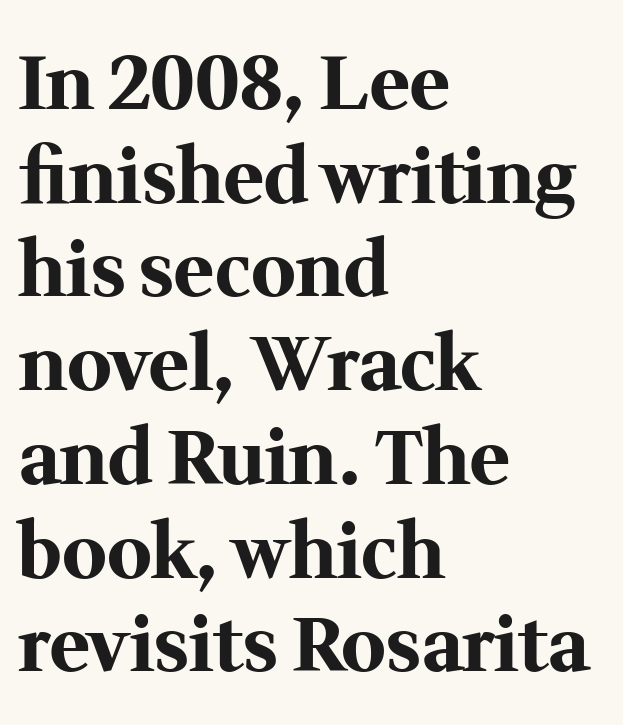
The image shows 75 px bold serif type, upright; set left-aligned, normal line spacing (1.25x), normal letter spacing, not underlined; medium stroke contrast and a medium x-height.
